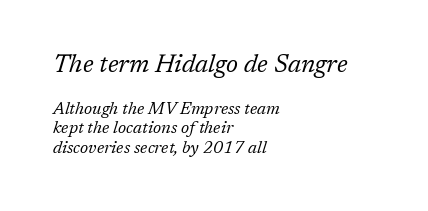
The image shows 25 px text type, italic (leaning right); set left-aligned, tight line spacing (1.13x), normal letter spacing, not underlined; the first (top) block is 1.47x larger.
